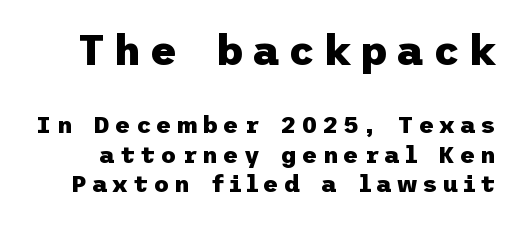
The image shows 42 px heavy sans-serif type, upright; set line spacing 1.23x, unusually wide letter spacing (+0.21 em), not underlined; the first (top) block is 1.75x larger; low stroke contrast and a medium x-height.
